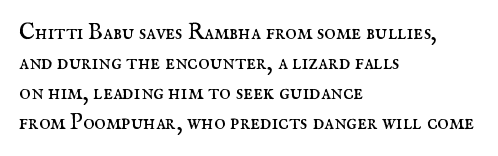
The image shows 22 px text type, upright; set left-aligned, normal line spacing (1.36x), normal letter spacing, not underlined.
